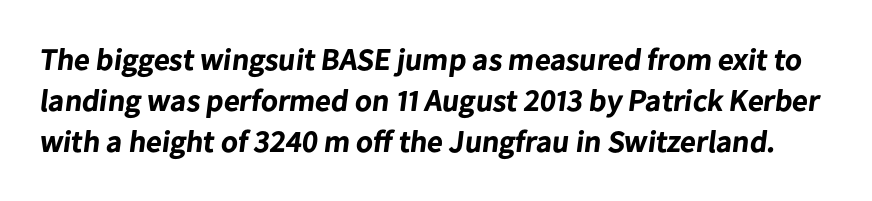
Q: Is the text bold? A: Yes.
Q: Is the typeface a serif or a sans-serif typeface? A: Sans-serif.
Q: Is the text underlined? A: No.
Q: Is the spacing between letters normal or unusually wide? A: Normal.
Q: Is the spacing between lines tight, normal or loose? A: Normal.
Q: Width (condensed, normal, or wide)? A: Normal.
Q: Stroke contrast? A: Low.
Q: x-height? A: Medium.
Q: Monospaced? A: No.
